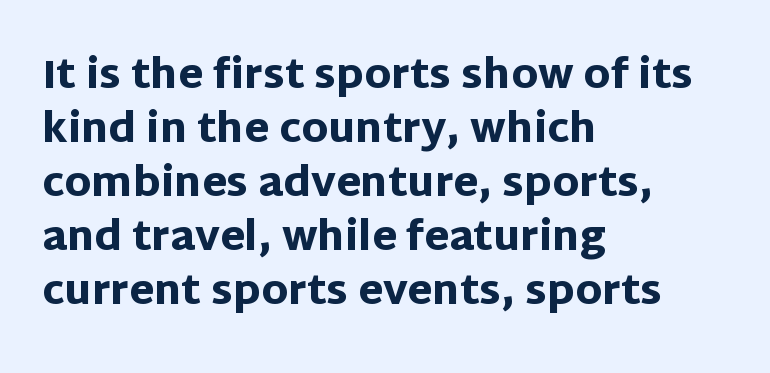
The image shows 40 px heavy sans-serif type, upright; set left-aligned, normal line spacing (1.35x), normal letter spacing, not underlined; low stroke contrast and a large x-height.
